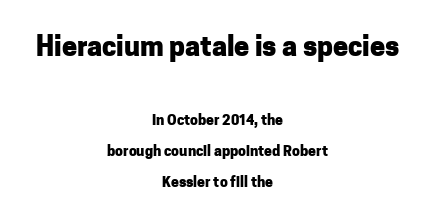
{"italic": "no", "bold": "yes", "underline": "no", "align": "center", "line_spacing": "loose", "line_spacing_ratio": 2.23, "letter_spacing": "normal", "letter_spacing_em": 0.0, "larger_block": "first", "size_ratio": 1.93, "glyph_px": 27}
